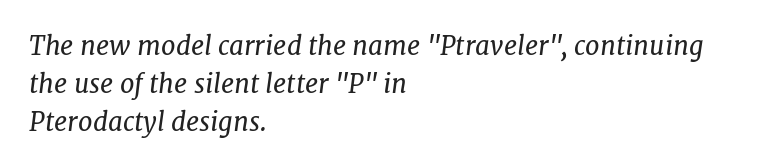
Interline gaps are of average width in this sample. Stems here are at most as thick as an everyday book face. The gap between lines stays unmarked. Observe the lean: these are italic letterforms. Each word holds together tightly as a unit, with standard inter-letter gaps. Left-aligned paragraph, ragged on the right.
